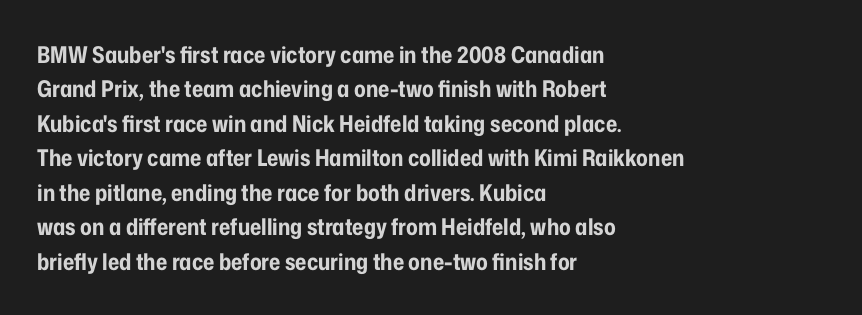
Is the letter spacing exaggerated? No — it looks like the ordinary default. Reading down the block, your eye returns to a fixed left position each line. Heavy-handed strokes throughout: this text is bold. Just letters on the line, the space beneath them empty. Baseline-to-baseline distance is the conventional proportion of letter height. A roman cut, with each character standing at attention.
